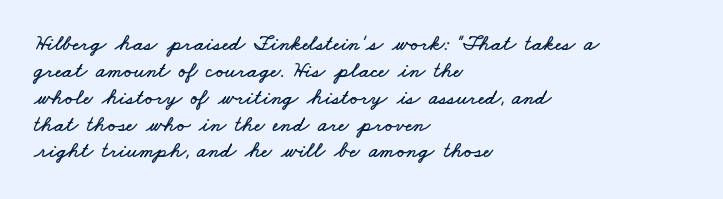
The image shows 22 px text type; set left-aligned, line spacing 1.22x, normal letter spacing, not underlined.
